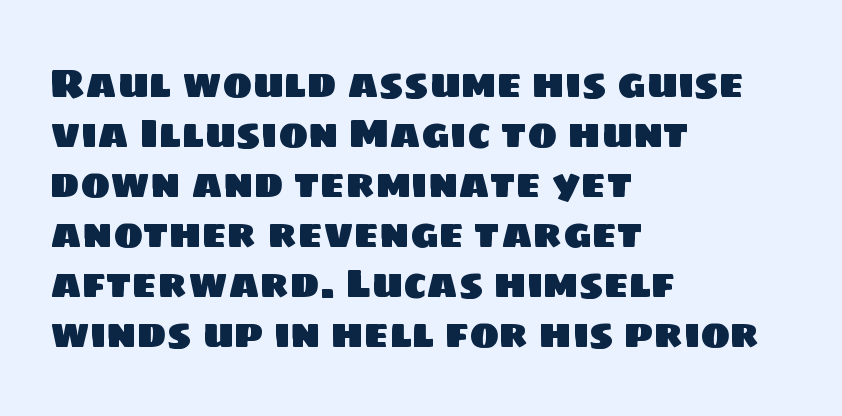
Each letter's strokes conclude bluntly, with no projecting serifs. Nobody drew a line under any word here. Note the varied advance widths — an 'i' is clearly narrower than an 'm'. Line starts are locked; line ends wander. Summary of vertical rhythm: regular, with standard interline spacing. These lines keep a tight, regular rhythm from letter to letter.
